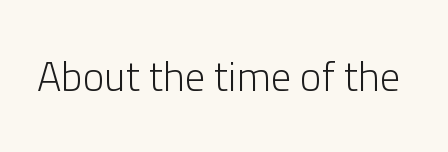
{"serif": "no", "italic": "no", "bold": "no", "weight": "light", "width": "normal", "stroke_contrast": "low", "x_height": "medium", "monospaced": "no", "underline": "no", "letter_spacing": "normal", "letter_spacing_em": 0.0, "glyph_px": 41}
